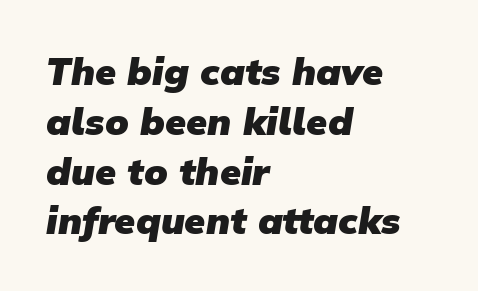
Thick stems and heavy bowls — unmistakably bold. There is no visible air inserted between adjacent glyphs. To sum up the face: it is a sans, with no serifs. Has an underline been added? It has not. This sample has the flowing, uneven cadence of proportional lettering. In CSS terms this would be text-align: left.
